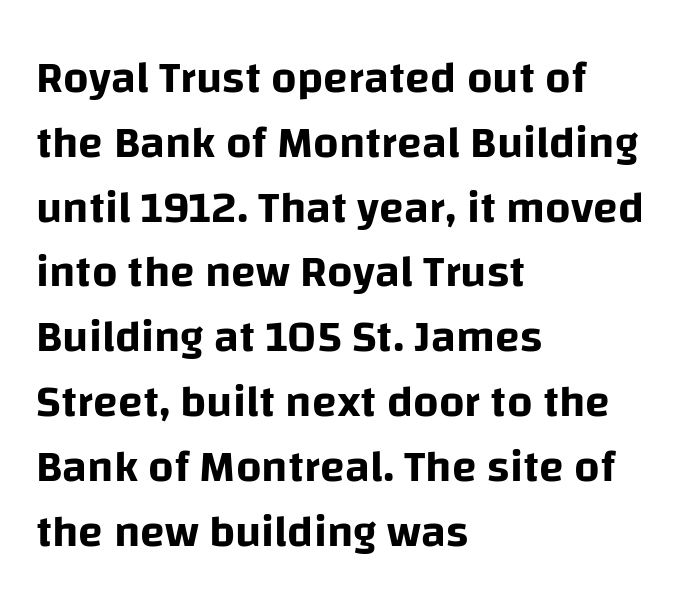
Q: Is the text italic (slanted)? A: No, it is upright.
Q: Is the typeface a serif or a sans-serif typeface? A: Sans-serif.
Q: Is the text underlined? A: No.
Q: How is the paragraph aligned? A: Left-aligned.
Q: Is the spacing between letters normal or unusually wide? A: Normal.
Q: Is the spacing between lines tight, normal or loose? A: Normal.
Q: Width (condensed, normal, or wide)? A: Normal.
Q: Stroke contrast? A: Low.
Q: x-height? A: Large.
Q: Monospaced? A: No.
